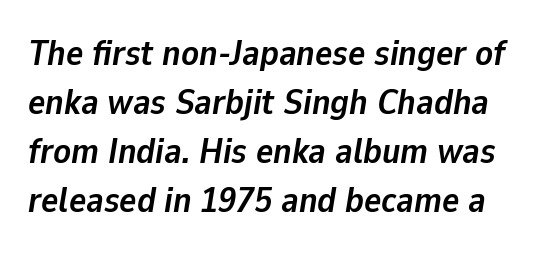
Q: Is the text bold? A: Yes.
Q: Is the text italic (slanted)? A: Yes, it leans right by about 9 degrees.
Q: Is the text underlined? A: No.
Q: Is the spacing between letters normal or unusually wide? A: Normal.
Q: Is the spacing between lines tight, normal or loose? A: Normal.
Q: Width (condensed, normal, or wide)? A: Normal.
Q: Stroke contrast? A: Low.
Q: x-height? A: Medium.
Q: Monospaced? A: No.
